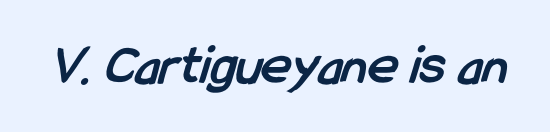
The passage shown is emphatically bold. Plain, unruled lines of type. Look at the bottom of the vertical strokes: they stop flat, with no serifs. Between one letter and the next there's only the usual sliver of space.
